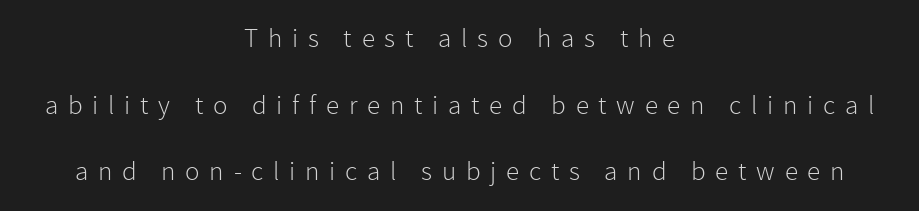
Q: Is the text bold? A: No.
Q: Is the text italic (slanted)? A: No, it is upright.
Q: Is the text underlined? A: No.
Q: How is the paragraph aligned? A: Centered.
Q: Is the spacing between letters normal or unusually wide? A: Unusually wide.
Q: Is the spacing between lines tight, normal or loose? A: Loose.
